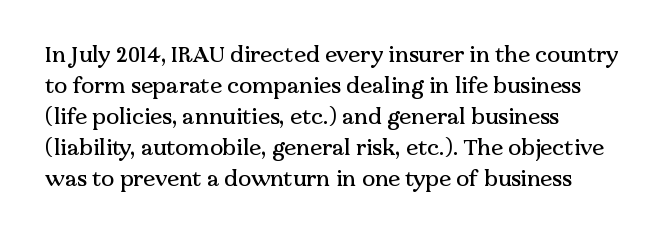
The image shows 22 px text type, upright; set left-aligned, normal line spacing (1.41x), normal letter spacing, not underlined.
